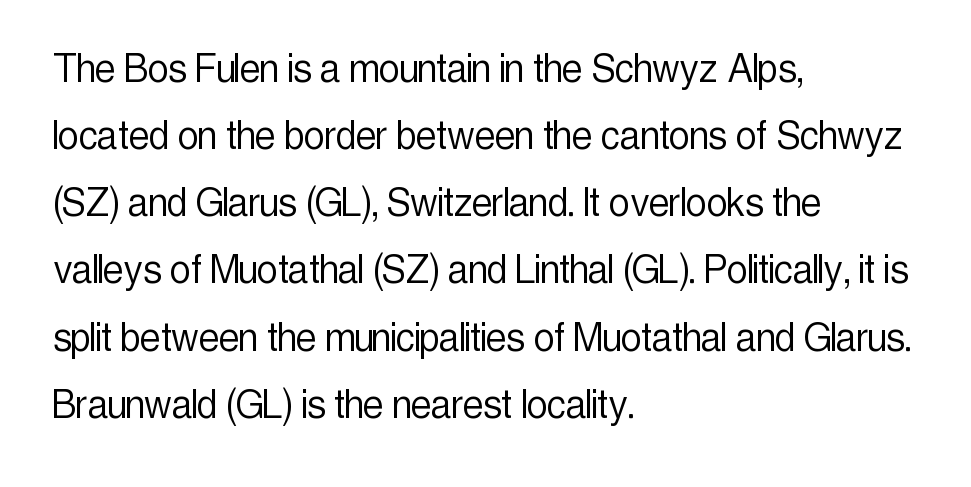
Q: Is the text bold? A: No.
Q: Is the text italic (slanted)? A: No, it is upright.
Q: Is the typeface a serif or a sans-serif typeface? A: Sans-serif.
Q: Is the text underlined? A: No.
Q: How is the paragraph aligned? A: Left-aligned.
Q: Is the spacing between letters normal or unusually wide? A: Normal.
Q: Is the spacing between lines tight, normal or loose? A: Normal.
Q: Width (condensed, normal, or wide)? A: Condensed.
Q: x-height? A: Medium.
Q: Monospaced? A: No.
